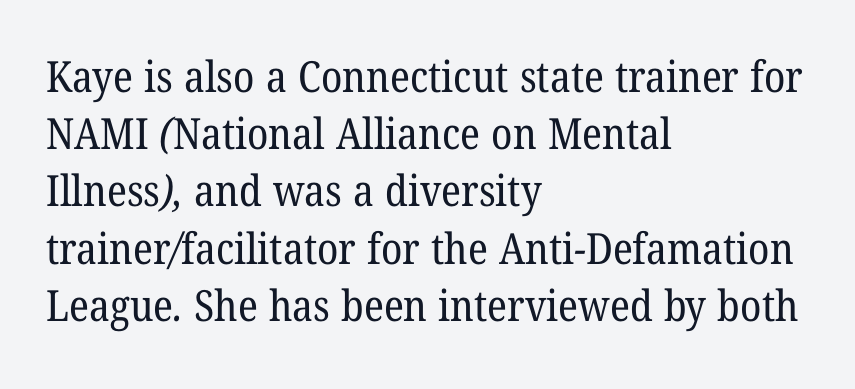
Q: Is the text bold? A: No.
Q: Is the typeface a serif or a sans-serif typeface? A: Serif.
Q: Is the text underlined? A: No.
Q: How is the paragraph aligned? A: Left-aligned.
Q: Is the spacing between letters normal or unusually wide? A: Normal.
Q: Is the spacing between lines tight, normal or loose? A: Normal.
Q: Width (condensed, normal, or wide)? A: Normal.
Q: Stroke contrast? A: Low.
Q: x-height? A: Medium.
Q: Monospaced? A: No.
